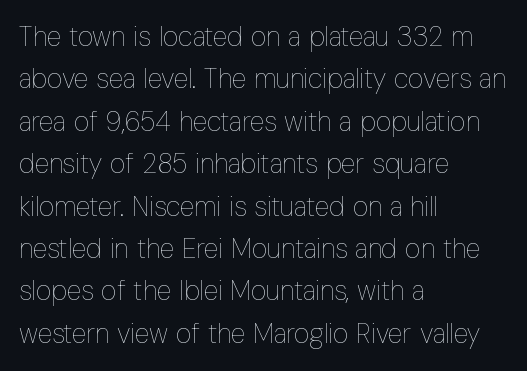
Q: Is the text bold? A: No.
Q: Is the text italic (slanted)? A: No, it is upright.
Q: Is the text underlined? A: No.
Q: How is the paragraph aligned? A: Left-aligned.
Q: Is the spacing between letters normal or unusually wide? A: Normal.
Q: Is the spacing between lines tight, normal or loose? A: Normal.
